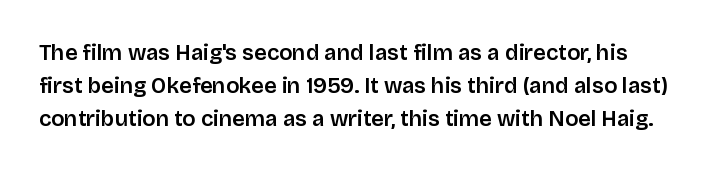
This sample uses an upright cut, with every glyph sitting square on the baseline. Tracking value appears to be zero — textbook default spacing. The passage shown stacks its lines at a standard gap. This rendering features lettering with no underline.
